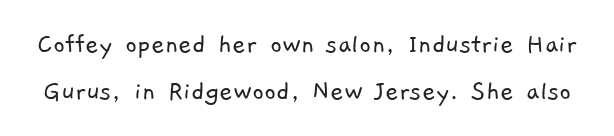
Look at the bottom of the vertical strokes: they stop flat, with no serifs. The block of text has a typical density, with ordinary space between rows. The line texture is even and compact thanks to regular tracking. A light-to-regular cut is what we see here. Each row of text sits above clean, open space.
